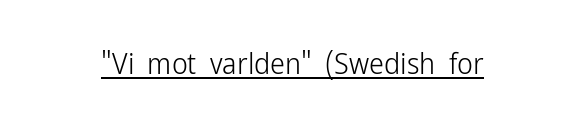
The image shows 30 px light, condensed sans-serif type, upright; set normal letter spacing, underlined; low stroke contrast and a medium x-height.
